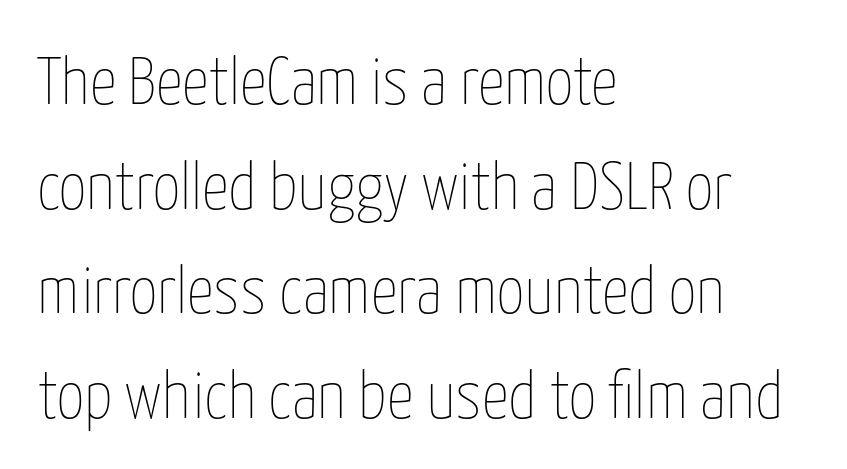
The image shows 67 px thin, condensed type, upright; set left-aligned, normal line spacing (1.56x), normal letter spacing, not underlined; low stroke contrast and a medium x-height.
